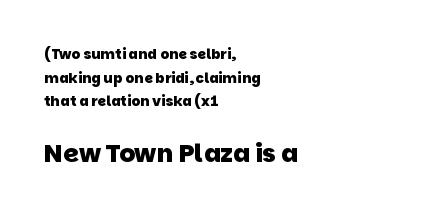
Does the copy run flush right? No — it runs flush left. Nobody touched the tracking dial on this one. Reading down the column, the eye jumps a familiar distance to each next line. These two chunks differ in scale, with the bottom chunk taking the larger measure. Thick stems and heavy bowls — unmistakably bold. This rendering features lettering with no underline.
